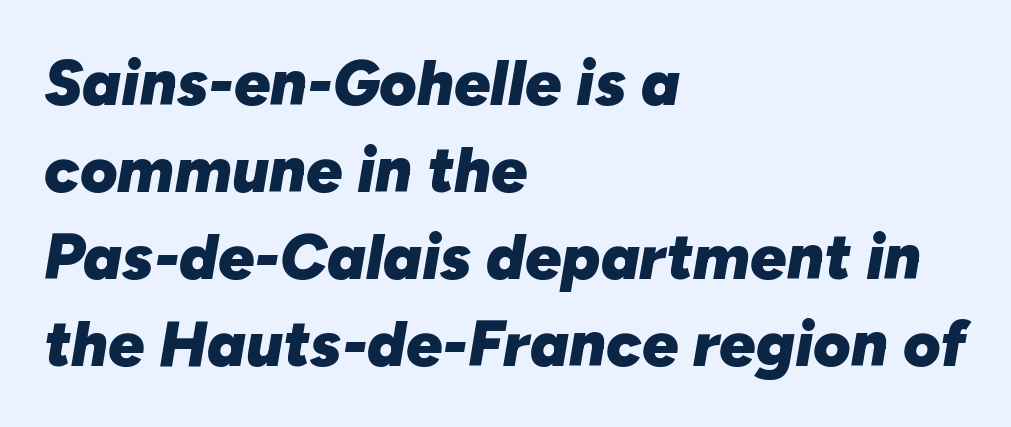
The image shows 64 px heavy type, italic (leaning right); set left-aligned, normal line spacing (1.36x), normal letter spacing, not underlined; low stroke contrast and a medium x-height.
